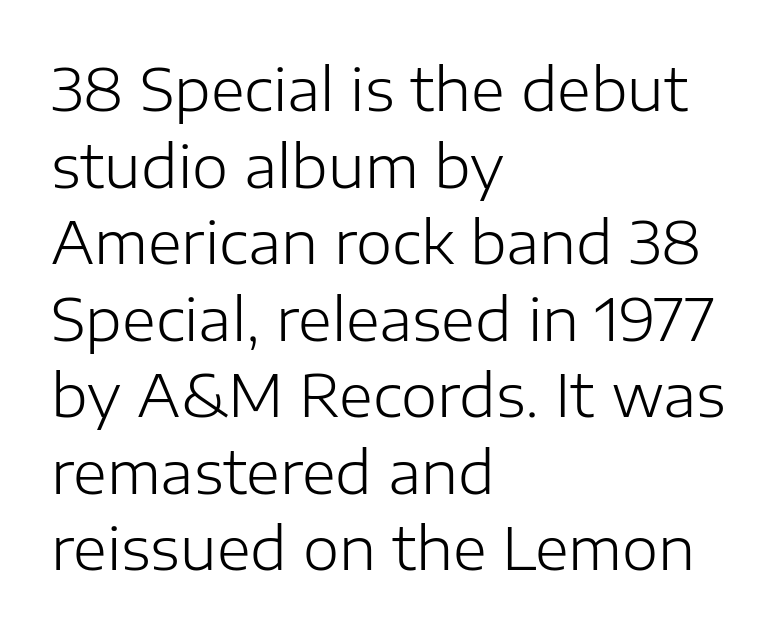
Serif or sans? Sans — the stroke terminals are bare. Ascenders rise straight up at ninety degrees. Standard letterfit; no display-style spreading of the glyphs. This sample has the flowing, uneven cadence of proportional lettering. The strip under each line holds only bare page. Layout note: lines flush left.
